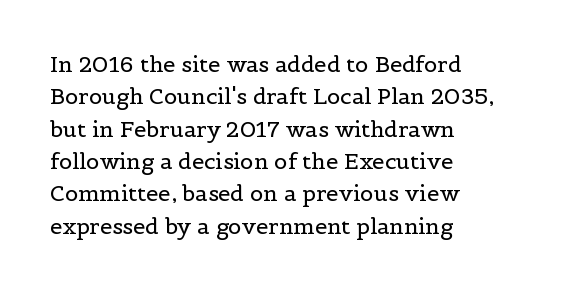
Q: Is the text bold? A: No.
Q: Is the text italic (slanted)? A: No, it is upright.
Q: Is the text underlined? A: No.
Q: How is the paragraph aligned? A: Left-aligned.
Q: Is the spacing between letters normal or unusually wide? A: Normal.
Q: Is the spacing between lines tight, normal or loose? A: Normal.
